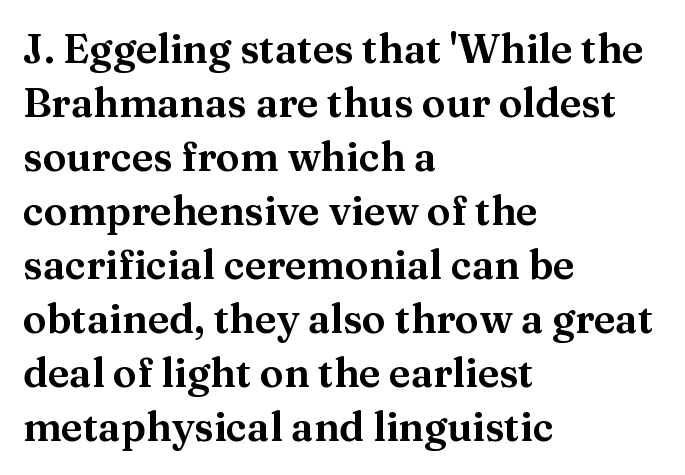
Q: Is the text italic (slanted)? A: No, it is upright.
Q: Is the typeface a serif or a sans-serif typeface? A: Serif.
Q: Is the text underlined? A: No.
Q: How is the paragraph aligned? A: Left-aligned.
Q: Is the spacing between letters normal or unusually wide? A: Normal.
Q: Is the spacing between lines tight, normal or loose? A: Normal.
Q: Width (condensed, normal, or wide)? A: Normal.
Q: Stroke contrast? A: Medium.
Q: x-height? A: Medium.
Q: Monospaced? A: No.
